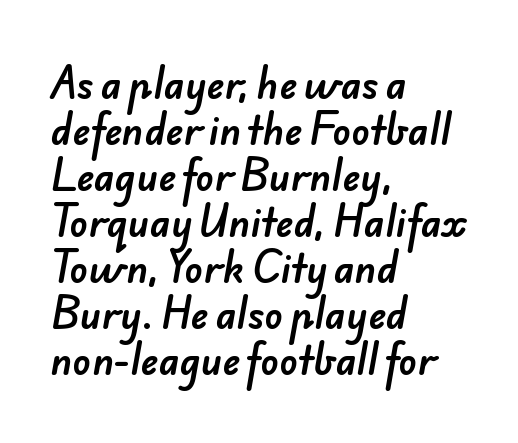
Left-aligned paragraph, ragged on the right. Think of a printed novel: that variable character pitch is what you see here. Here the glyphs are tracked normally, forming tight word shapes. The passage shown is typeset with a sans-serif family. Plain, unruled lines of type.
